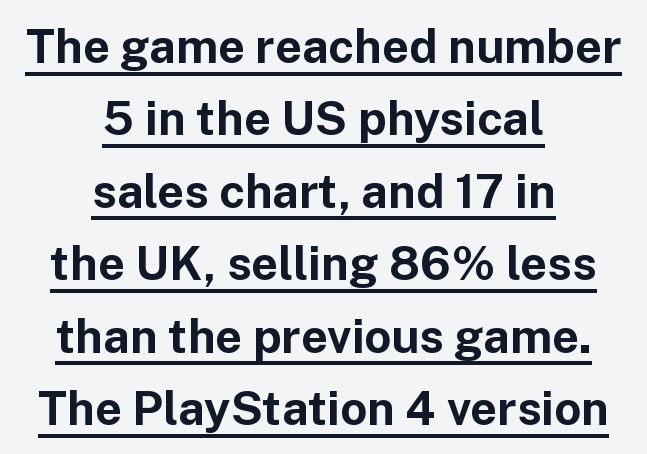
Varying glyph widths throughout — classic text-font behaviour. Serif or sans? Sans — the stroke terminals are bare. When letters stand straight like this, we call the style roman or upright. Quick note: interline space is typical. Characters follow at the spacing the type designer built in.
